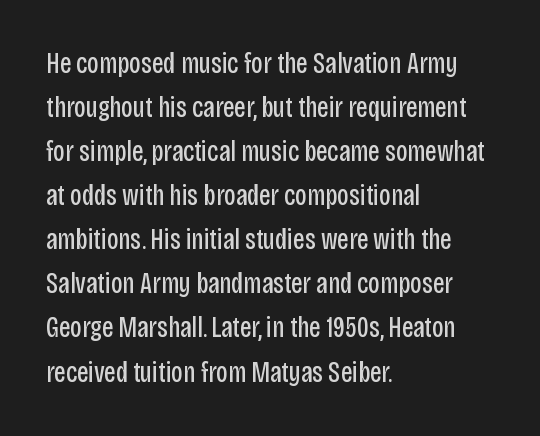
The image shows 29 px regular-weight, condensed sans-serif type, upright; set left-aligned, normal line spacing (1.52x), normal letter spacing, not underlined; low stroke contrast and a large x-height.
